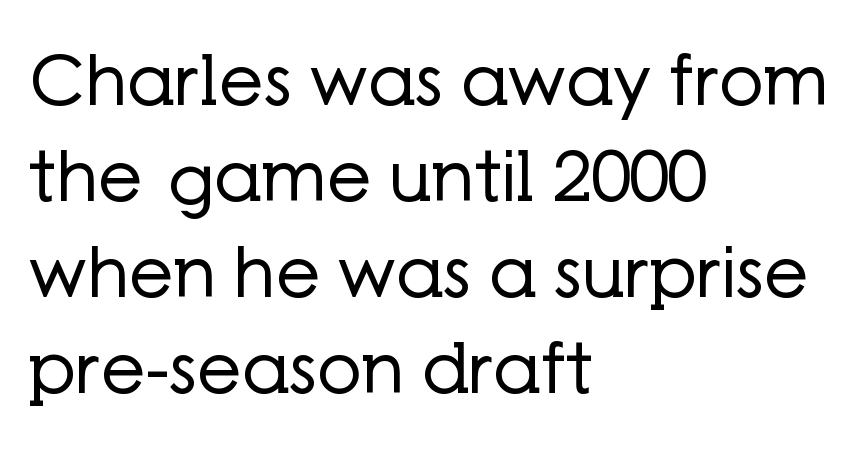
Are there feet on the stems? There aren't — it's a sans. The lettering holds an erect, upright posture throughout. Normally led — the rows are evenly, conventionally spaced. The line texture is even and compact thanks to regular tracking.
